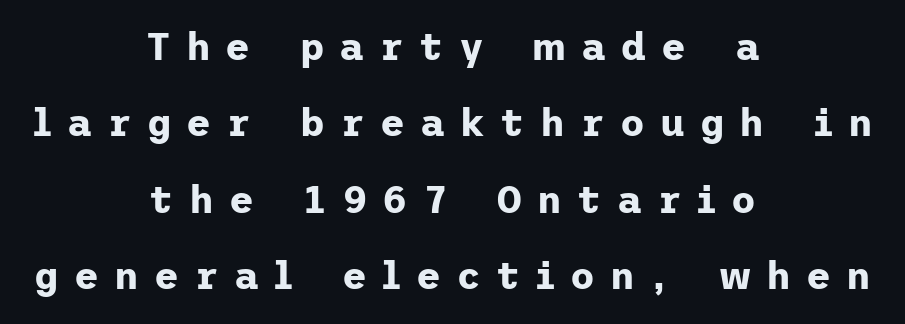
{"serif": "no", "italic": "no", "bold": "yes", "weight": "bold", "width": "normal", "stroke_contrast": "low", "x_height": "medium", "underline": "no", "align": "center", "line_spacing": "loose", "line_spacing_ratio": 2.01, "letter_spacing": "wide", "letter_spacing_em": 0.4, "glyph_px": 38}
